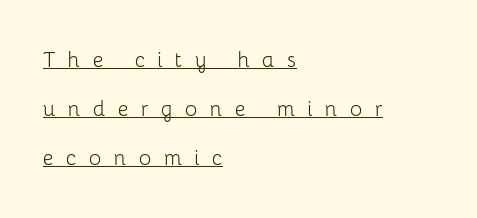
Q: Is the text bold? A: No.
Q: Is the text italic (slanted)? A: No, it is upright.
Q: Is the text underlined? A: Yes.
Q: How is the paragraph aligned? A: Left-aligned.
Q: Is the spacing between letters normal or unusually wide? A: Unusually wide.
